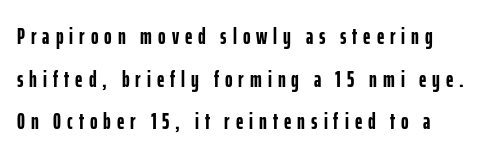
{"italic": "no", "bold": "yes", "underline": "no", "line_spacing_ratio": 1.85, "letter_spacing": "wide", "letter_spacing_em": 0.26, "glyph_px": 23}
